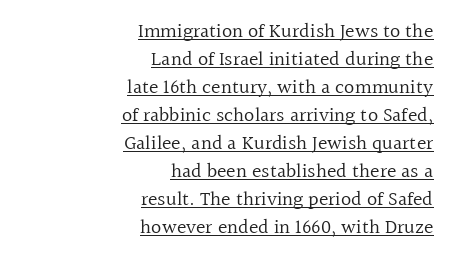
The passage shown has conventional tracking throughout. The lines are quadded right. Bold? No — there's no thickening of the strokes. Looks like someone drew a line under every word here. This sample uses an upright cut, with every glyph sitting square on the baseline.
